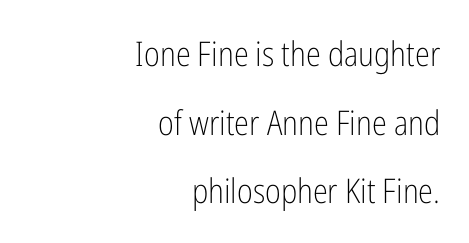
{"serif": "no", "italic": "no", "bold": "no", "weight": "light", "width": "condensed", "stroke_contrast": "low", "x_height": "medium", "monospaced": "no", "underline": "no", "align": "right", "line_spacing": "loose", "line_spacing_ratio": 2.02, "letter_spacing": "normal", "letter_spacing_em": 0.0, "glyph_px": 34}
